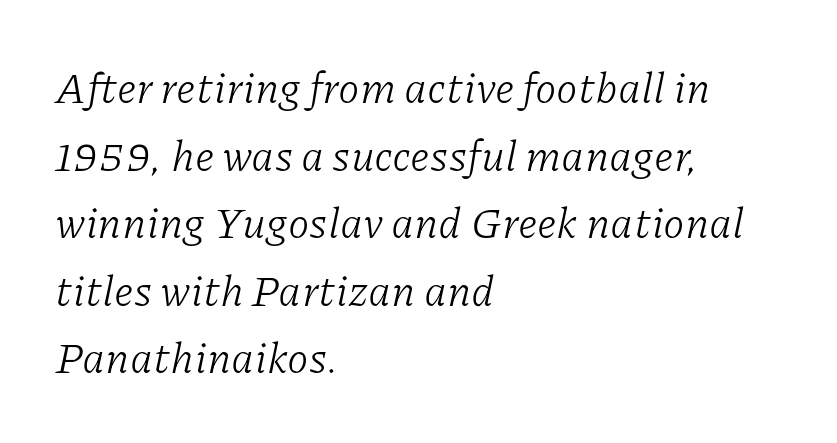
Q: Is the text bold? A: No.
Q: Is the text italic (slanted)? A: Yes, it leans right by about 11 degrees.
Q: Is the typeface a serif or a sans-serif typeface? A: Serif.
Q: Is the text underlined? A: No.
Q: How is the paragraph aligned? A: Left-aligned.
Q: Is the spacing between letters normal or unusually wide? A: Normal.
Q: Is the spacing between lines tight, normal or loose? A: Normal.
Q: Width (condensed, normal, or wide)? A: Normal.
Q: Stroke contrast? A: Low.
Q: x-height? A: Medium.
Q: Monospaced? A: No.
